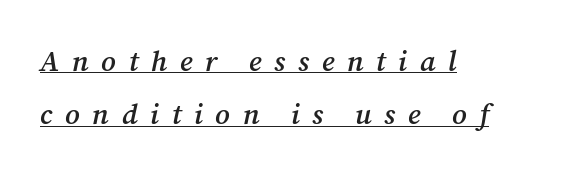
Where is the straight margin? On the left. The axis of the letterforms is tilted away from vertical. Note the varied advance widths — an 'i' is clearly narrower than an 'm'. The designer went with a serif here, giving each stem small feet. Honestly, the letter spacing is so wide it's the main thing you notice.
